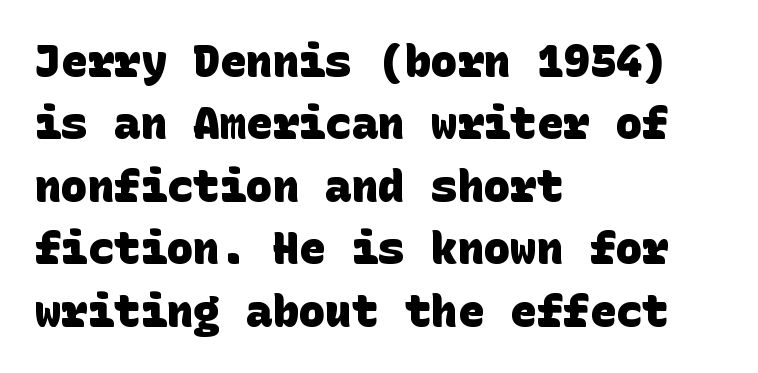
Q: Is the text bold? A: Yes.
Q: Is the typeface a serif or a sans-serif typeface? A: Sans-serif.
Q: Is the text underlined? A: No.
Q: How is the paragraph aligned? A: Left-aligned.
Q: Is the spacing between letters normal or unusually wide? A: Normal.
Q: Is the spacing between lines tight, normal or loose? A: Normal.
Q: Width (condensed, normal, or wide)? A: Normal.
Q: Stroke contrast? A: Low.
Q: x-height? A: Large.
